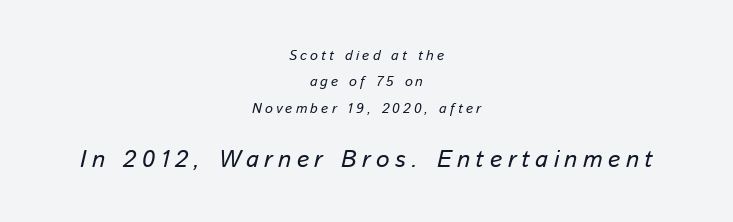
{"italic": "yes", "lean": "right", "slant_degrees": 13, "underline": "no", "align": "center", "line_spacing_ratio": 1.89, "letter_spacing": "wide", "letter_spacing_em": 0.22, "larger_block": "second", "size_ratio": 1.71, "glyph_px": 24}
